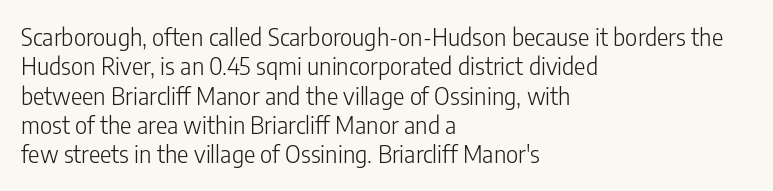
Q: Is the text bold? A: No.
Q: Is the text italic (slanted)? A: No, it is upright.
Q: Is the text underlined? A: No.
Q: How is the paragraph aligned? A: Left-aligned.
Q: Is the spacing between letters normal or unusually wide? A: Normal.
